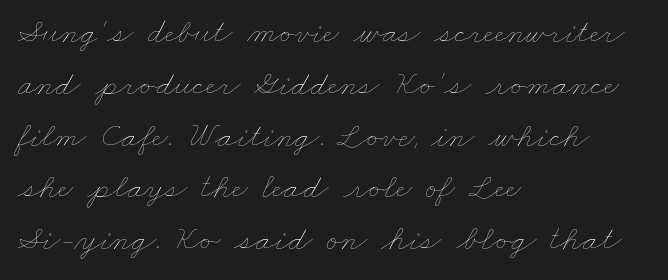
{"bold": "no", "weight": "thin", "width": "wide", "stroke_contrast": "low", "x_height": "small", "monospaced": "no", "underline": "no", "align": "left", "line_spacing": "normal", "line_spacing_ratio": 1.48, "letter_spacing": "normal", "letter_spacing_em": 0.0, "glyph_px": 35}
